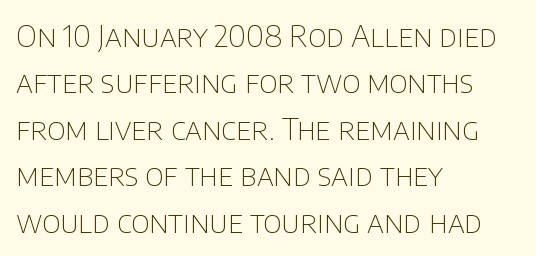
Q: Is the text bold? A: No.
Q: Is the text italic (slanted)? A: No, it is upright.
Q: Is the typeface a serif or a sans-serif typeface? A: Sans-serif.
Q: Is the text underlined? A: No.
Q: How is the paragraph aligned? A: Left-aligned.
Q: Is the spacing between letters normal or unusually wide? A: Normal.
Q: Is the spacing between lines tight, normal or loose? A: Normal.
Q: Width (condensed, normal, or wide)? A: Normal.
Q: Stroke contrast? A: Low.
Q: x-height? A: Large.
Q: Monospaced? A: No.
